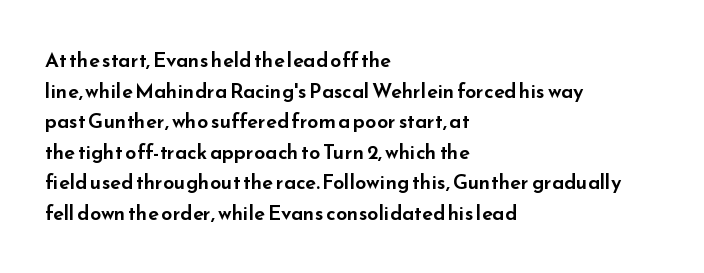
Q: Is the text italic (slanted)? A: No, it is upright.
Q: Is the text underlined? A: No.
Q: How is the paragraph aligned? A: Left-aligned.
Q: Is the spacing between letters normal or unusually wide? A: Normal.
Q: Is the spacing between lines tight, normal or loose? A: Normal.
